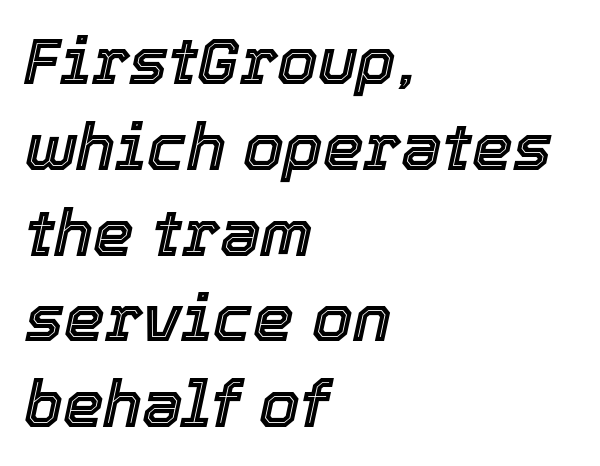
Q: Is the text italic (slanted)? A: Yes, it leans right by about 12 degrees.
Q: Is the text underlined? A: No.
Q: How is the paragraph aligned? A: Left-aligned.
Q: Is the spacing between letters normal or unusually wide? A: Normal.
Q: Is the spacing between lines tight, normal or loose? A: Normal.
Q: Width (condensed, normal, or wide)? A: Normal.
Q: x-height? A: Medium.
Q: Monospaced? A: No.
